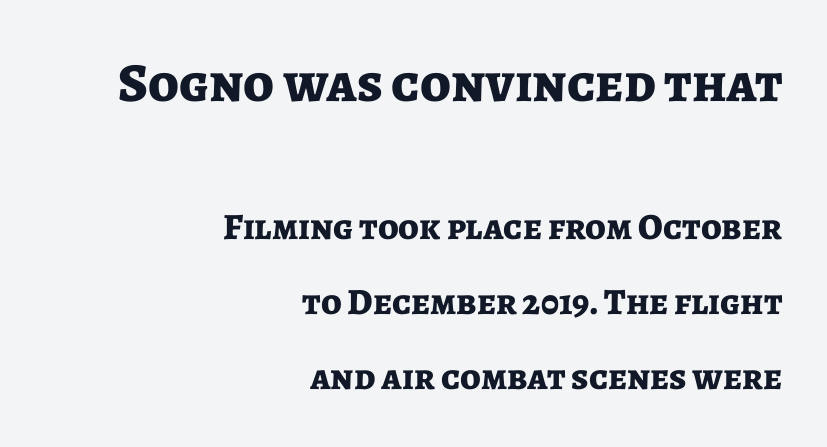
No italicization has been applied; the sample stays upright. Does the copy run flush right? Yes — the right margin is perfectly even. A typesetter would call this proportional, since set widths differ per character. Are there feet on the stems? There aren't — it's a sans. You get the large type first, then a drop to smaller type.
